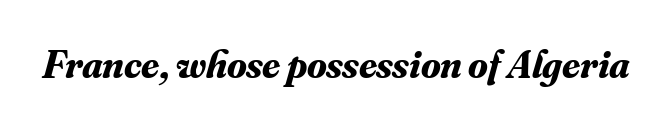
The image shows 40 px bold serif type, italic (leaning right); set normal letter spacing, not underlined; medium stroke contrast and a small x-height.
